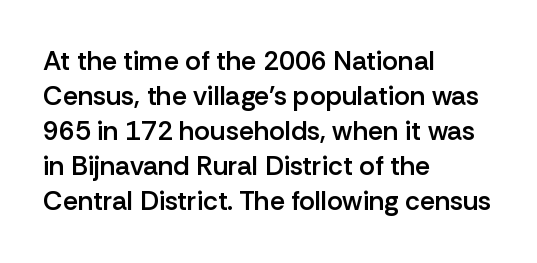
{"italic": "no", "bold": "semi", "underline": "no", "align": "left", "line_spacing": "normal", "line_spacing_ratio": 1.3, "letter_spacing": "normal", "letter_spacing_em": 0.0, "glyph_px": 27}
